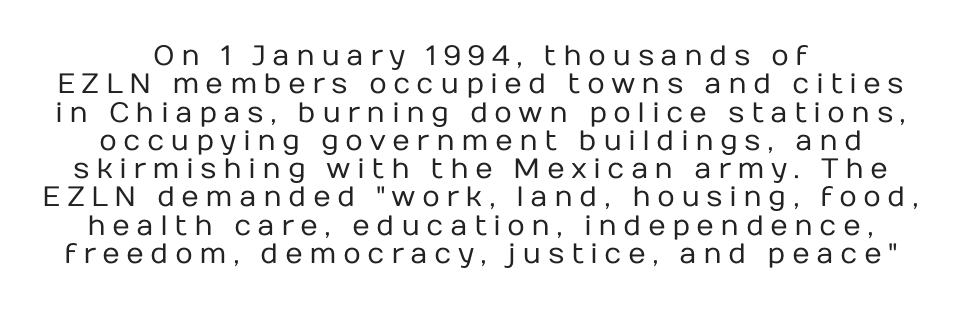
The image shows 28 px regular-weight sans-serif type, upright; set tight line spacing (1.01x), unusually wide letter spacing (+0.22 em), not underlined; low stroke contrast and a medium x-height.
